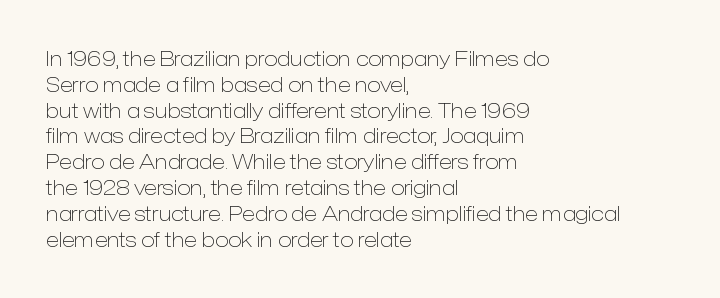
Interline gaps are of average width in this sample. Style check: upright. Tracking here is standard; glyphs follow each other at the usual distance. Stroke mass is kept to a normal reading level or below. Beneath every word, the page is bare. Leftover space on each line is placed entirely after the last word.
